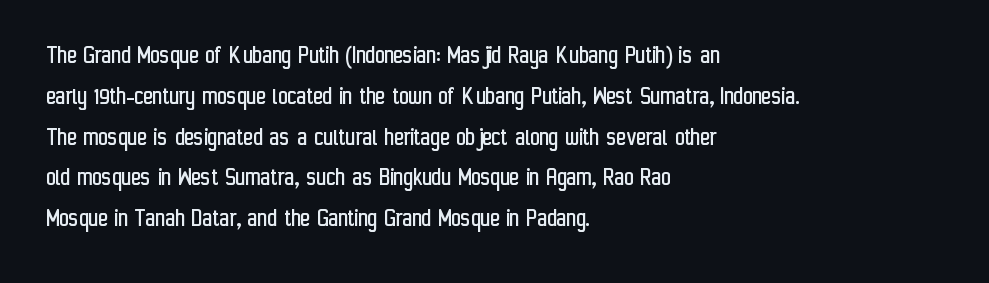
{"italic": "no", "bold": "no", "underline": "no", "align": "left", "line_spacing": "normal", "line_spacing_ratio": 1.57, "letter_spacing": "normal", "letter_spacing_em": 0.0, "glyph_px": 26}
